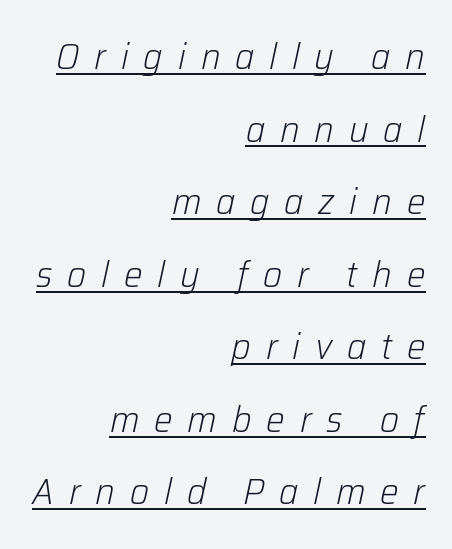
{"italic": "yes", "lean": "right", "slant_degrees": 12, "bold": "no", "weight": "light", "width": "normal", "stroke_contrast": "low", "x_height": "medium", "monospaced": "no", "underline": "yes", "align": "right", "line_spacing": "loose", "line_spacing_ratio": 1.96, "letter_spacing": "wide", "letter_spacing_em": 0.4, "glyph_px": 37}
